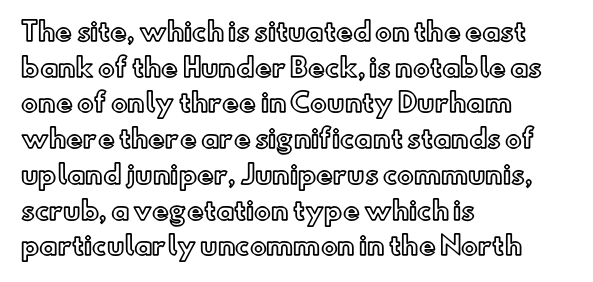
The image shows 25 px text type, upright; set left-aligned, normal line spacing (1.43x), normal letter spacing, not underlined.
